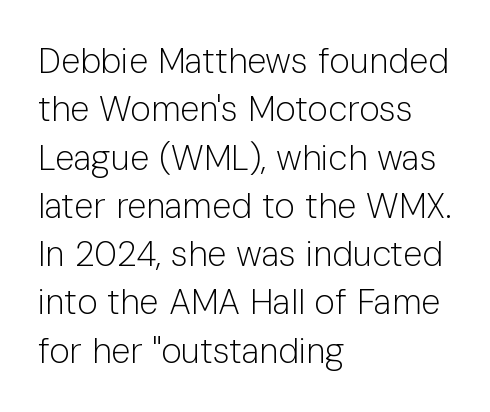
{"serif": "no", "italic": "no", "bold": "no", "weight": "light", "width": "normal", "stroke_contrast": "low", "x_height": "medium", "monospaced": "no", "underline": "no", "align": "left", "line_spacing": "normal", "line_spacing_ratio": 1.38, "letter_spacing": "normal", "letter_spacing_em": 0.0, "glyph_px": 35}
